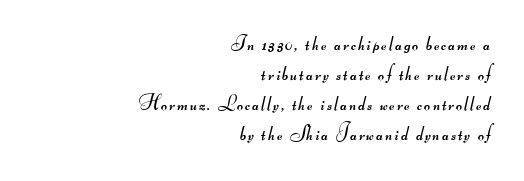
{"bold": "no", "underline": "no", "align": "right", "line_spacing": "normal", "line_spacing_ratio": 1.43, "glyph_px": 21}
